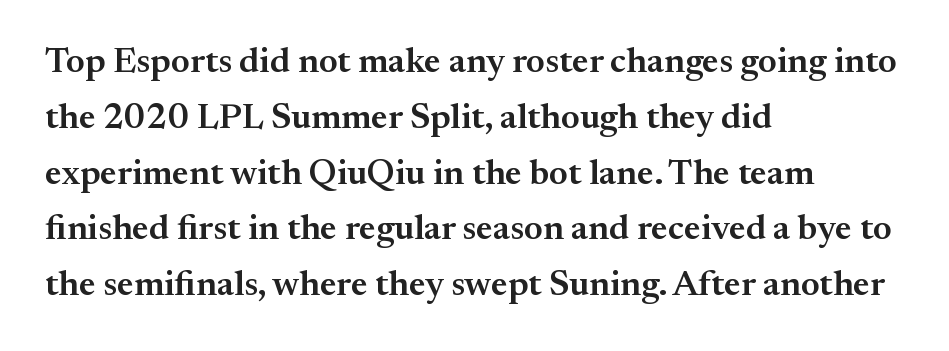
Each letter keeps its own natural width here, so spacing adapts to shape. The passage shown is typeset with a serif family. Nothing unusual about the tracking: characters are spaced as the font intends. Does the copy run flush right? No — it runs flush left.
